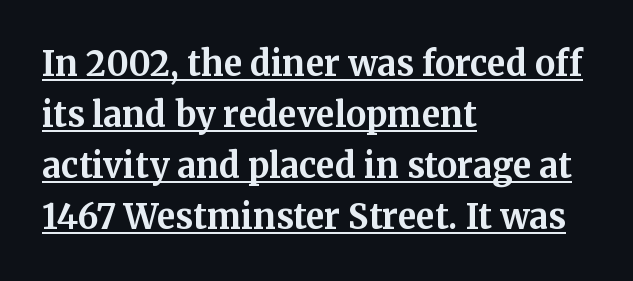
Q: Is the text bold? A: Yes.
Q: Is the text italic (slanted)? A: No, it is upright.
Q: Is the typeface a serif or a sans-serif typeface? A: Serif.
Q: Is the text underlined? A: Yes.
Q: How is the paragraph aligned? A: Left-aligned.
Q: Is the spacing between letters normal or unusually wide? A: Normal.
Q: Is the spacing between lines tight, normal or loose? A: Normal.
Q: Width (condensed, normal, or wide)? A: Normal.
Q: Stroke contrast? A: Medium.
Q: x-height? A: Medium.
Q: Monospaced? A: No.
